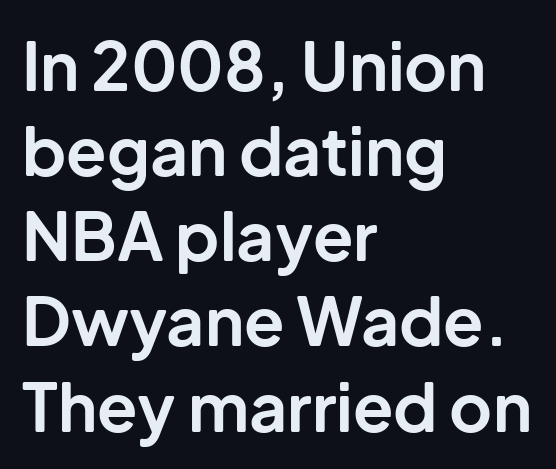
Q: Is the text bold? A: Yes.
Q: Is the text italic (slanted)? A: No, it is upright.
Q: Is the typeface a serif or a sans-serif typeface? A: Sans-serif.
Q: Is the text underlined? A: No.
Q: How is the paragraph aligned? A: Left-aligned.
Q: Is the spacing between letters normal or unusually wide? A: Normal.
Q: Is the spacing between lines tight, normal or loose? A: Normal.
Q: Width (condensed, normal, or wide)? A: Normal.
Q: Stroke contrast? A: Low.
Q: x-height? A: Medium.
Q: Monospaced? A: No.
